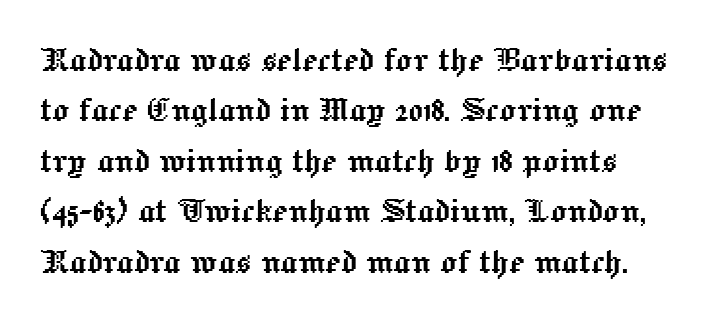
The line texture is even and compact thanks to regular tracking. Layout note: lines flush left. The letters advance in unequal steps, a hallmark of proportional type. Italic? Not at all — the glyphs are vertical.
